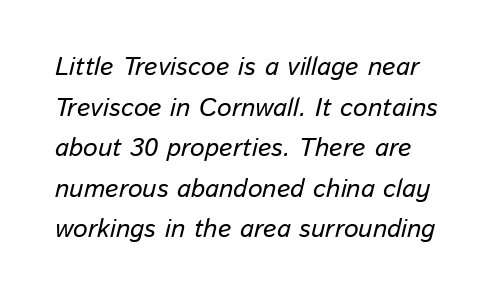
{"italic": "yes", "lean": "right", "slant_degrees": 13, "underline": "no", "line_spacing": "normal", "line_spacing_ratio": 1.56, "letter_spacing": "normal", "letter_spacing_em": 0.0, "glyph_px": 26}
